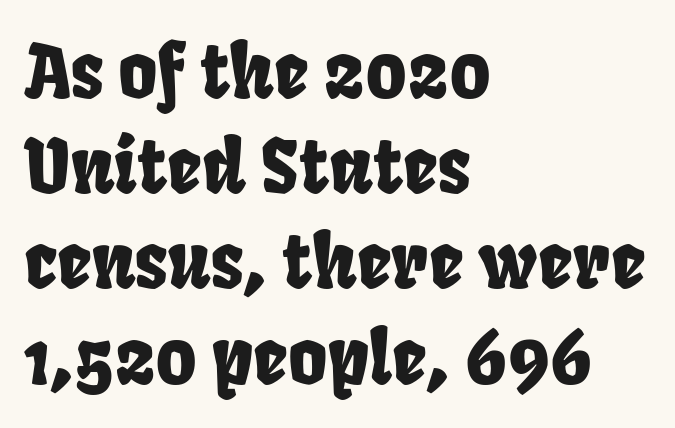
Q: Is the typeface a serif or a sans-serif typeface? A: Sans-serif.
Q: Is the text underlined? A: No.
Q: How is the paragraph aligned? A: Left-aligned.
Q: Is the spacing between letters normal or unusually wide? A: Normal.
Q: Is the spacing between lines tight, normal or loose? A: Normal.
Q: Width (condensed, normal, or wide)? A: Condensed.
Q: Stroke contrast? A: Low.
Q: x-height? A: Large.
Q: Monospaced? A: No.
